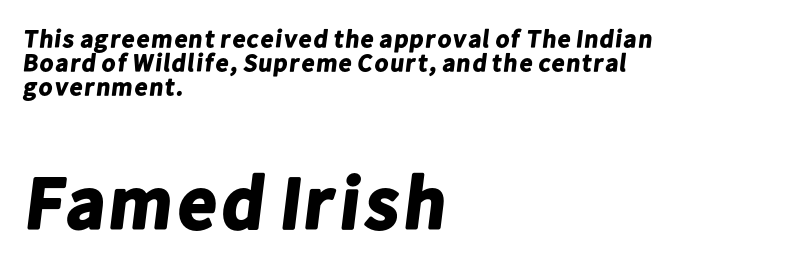
The image shows 75 px bold sans-serif type; set left-aligned, tight line spacing (0.96x), normal letter spacing, not underlined; the second (bottom) block is 3.0x larger; low stroke contrast and a medium x-height.
